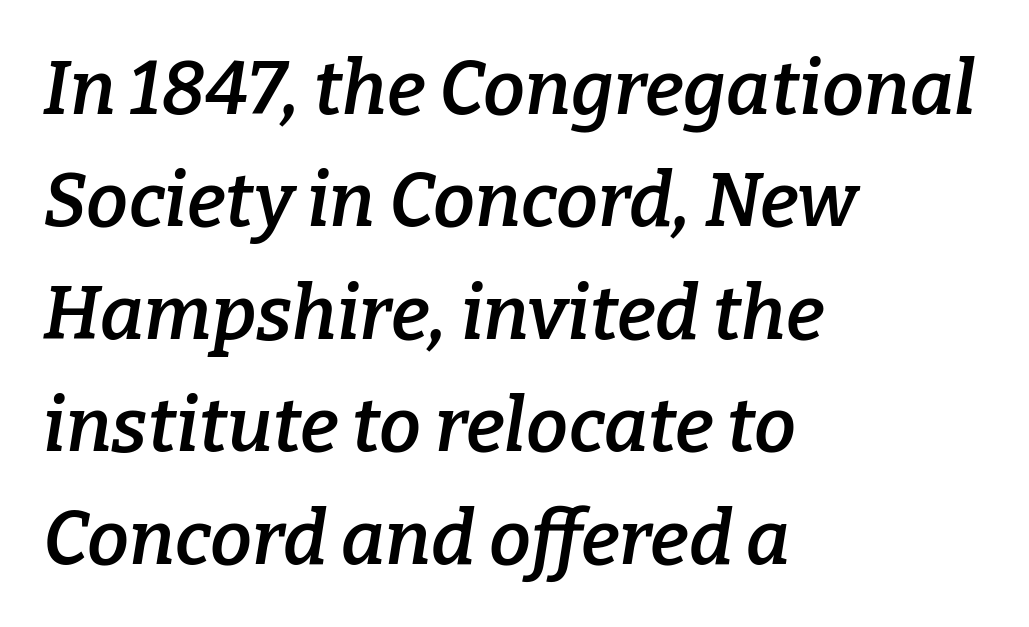
{"serif": "yes", "italic": "yes", "lean": "right", "slant_degrees": 9, "bold": "semi", "weight": "semibold", "width": "normal", "stroke_contrast": "low", "x_height": "medium", "monospaced": "no", "underline": "no", "align": "left", "line_spacing": "normal", "line_spacing_ratio": 1.5, "letter_spacing": "normal", "letter_spacing_em": 0.0, "glyph_px": 75}
